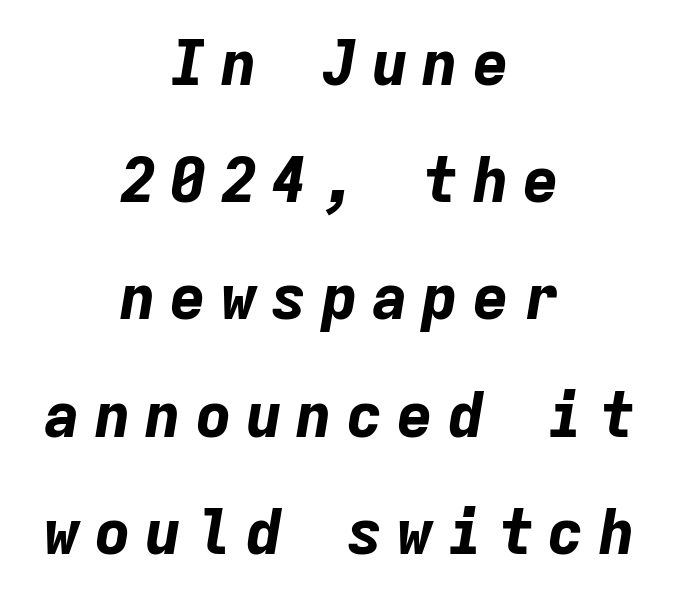
A typesetter would call this monospace, since all characters share one set width. On the weight axis this lands at bold, roughly 700. A student would call this center alignment; a typographer would say set centered. Descenders hang freely into open space.
